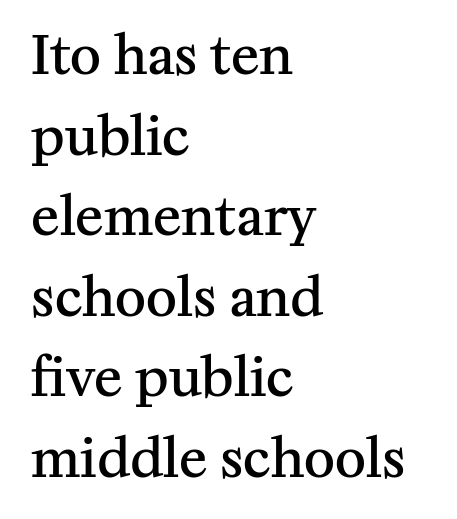
What weight is shown? A semibold, between regular and bold. Inter-character spacing is left at the font's built-in metrics. You can tell it's not italic because the verticals are truly vertical. Vertical spacing — default. Looks like regular typesetting: each glyph gets only the width it needs.
